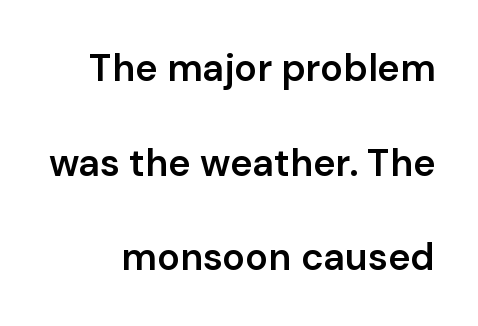
Q: Is the text bold? A: Semi-bold.
Q: Is the text italic (slanted)? A: No, it is upright.
Q: Is the typeface a serif or a sans-serif typeface? A: Sans-serif.
Q: Is the text underlined? A: No.
Q: Is the spacing between letters normal or unusually wide? A: Normal.
Q: Is the spacing between lines tight, normal or loose? A: Loose.
Q: Width (condensed, normal, or wide)? A: Normal.
Q: Stroke contrast? A: Low.
Q: x-height? A: Medium.
Q: Monospaced? A: No.
